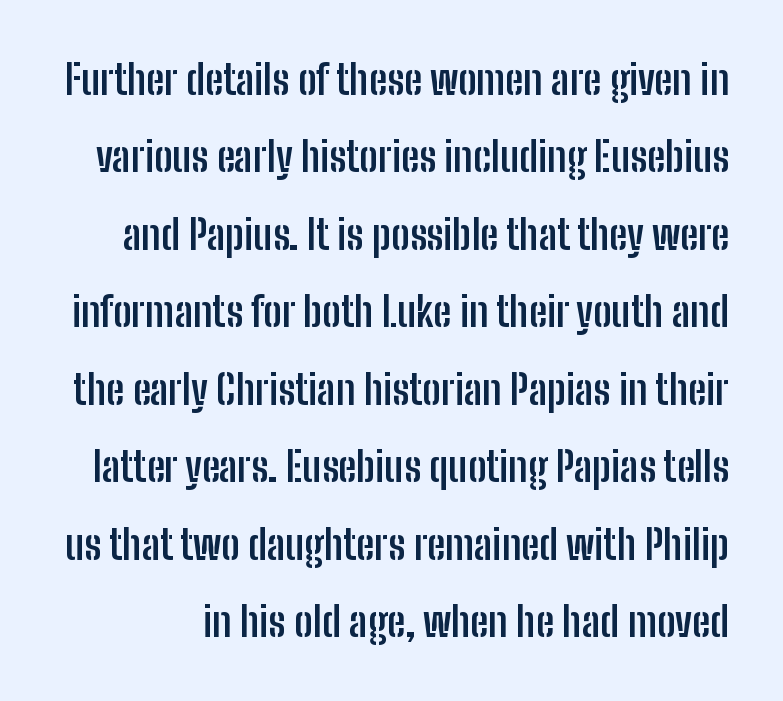
If you drew a line through each stem, it would be perfectly vertical. Varying glyph widths throughout — classic text-font behaviour. How are the letters spaced? Ordinarily, with no added tracking. The sample has been set heavy, in full bold. A sans-serif font was chosen for this passage. Underline: absent.
